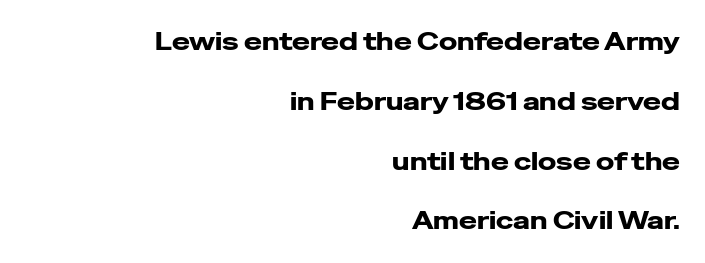
The paragraph has a hard right edge and a soft left edge. As a designer I'd log this as weight 700, bold. The letters stand straight up with perfectly vertical stems. The passage shown is not underscored anywhere. The letterforms sit shoulder to shoulder at normal distance. A great deal of white space separates one row of letters from the next.
